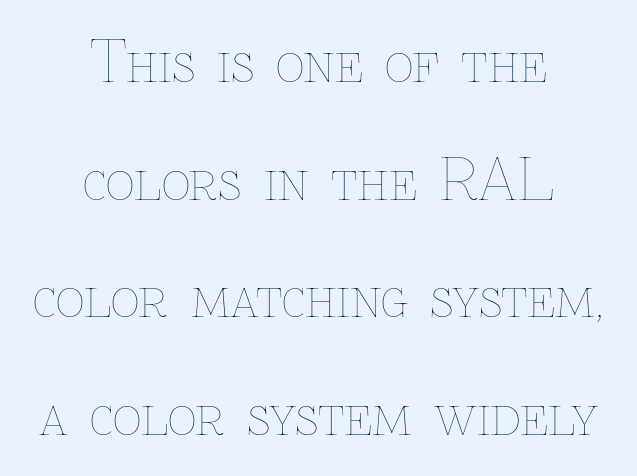
Q: Is the text bold? A: No.
Q: Is the text italic (slanted)? A: No, it is upright.
Q: Is the text underlined? A: No.
Q: How is the paragraph aligned? A: Centered.
Q: Is the spacing between letters normal or unusually wide? A: Normal.
Q: Is the spacing between lines tight, normal or loose? A: Loose.
Q: Width (condensed, normal, or wide)? A: Normal.
Q: Stroke contrast? A: Low.
Q: x-height? A: Medium.
Q: Monospaced? A: No.
